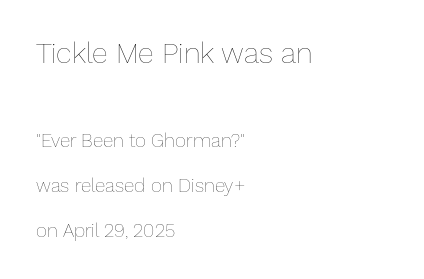
The image shows 29 px thin type, upright; set left-aligned, loose line spacing (2.39x), normal letter spacing, not underlined; the first (top) block is 1.53x larger; low stroke contrast and a medium x-height.
